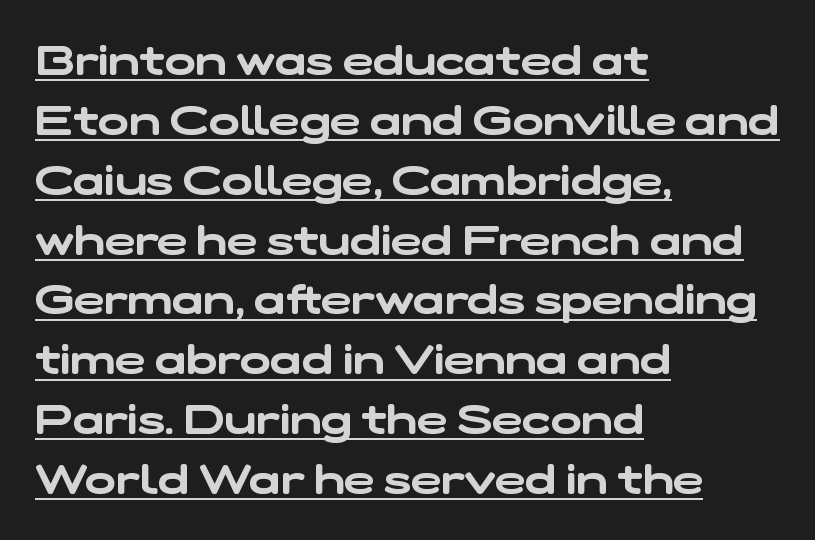
Has an underline been added? It has. The type is set solid horizontally, with unmodified tracking. Does the type have serifs? No, each stem ends abruptly. Where is the straight margin? On the left. The rendering uses a moderate line-height, typical for paragraphs. Character widths vary here, with narrow letters taking less room than wide ones.
